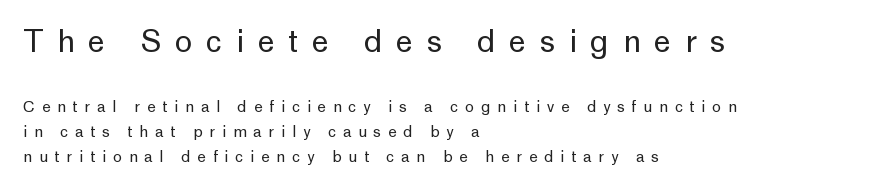
The image shows 30 px regular-weight sans-serif type, upright; set left-aligned, normal line spacing (1.67x), unusually wide letter spacing (+0.46 em), not underlined; the first (top) block is 2.0x larger; low stroke contrast and a medium x-height.
